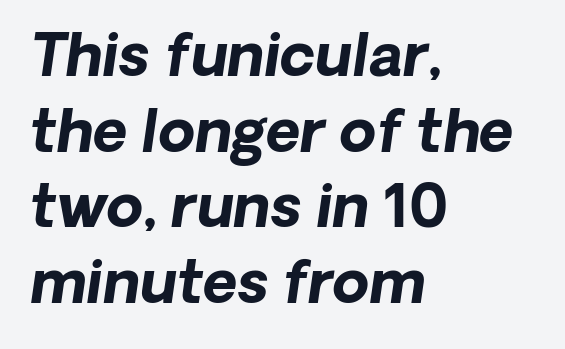
The image shows 59 px bold type, italic (leaning right); set left-aligned, normal line spacing (1.28x), normal letter spacing, not underlined; low stroke contrast and a medium x-height.
